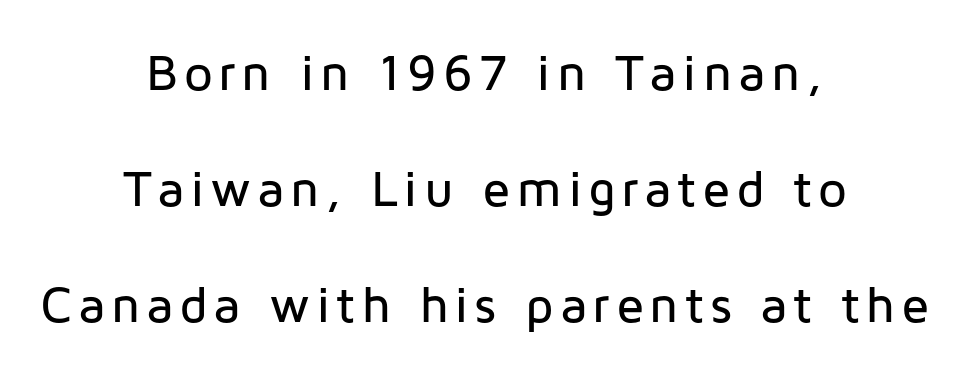
{"serif": "no", "italic": "no", "width": "normal", "stroke_contrast": "low", "x_height": "medium", "monospaced": "no", "underline": "no", "align": "center", "line_spacing": "loose", "line_spacing_ratio": 2.27, "glyph_px": 51}
